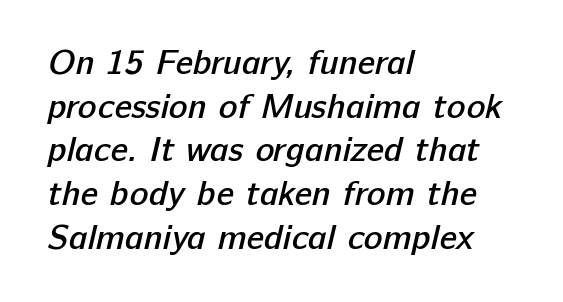
The image shows 35 px semibold sans-serif type; set left-aligned, normal line spacing (1.25x), normal letter spacing, not underlined; low stroke contrast and a medium x-height.
